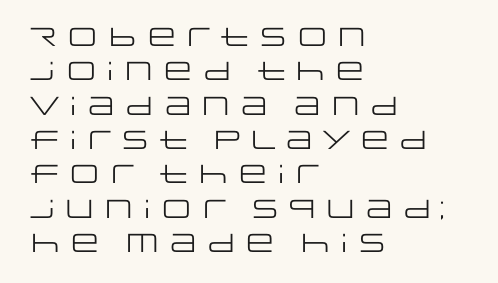
The image shows 26 px text type, upright; set left-aligned, normal line spacing (1.32x), normal letter spacing, not underlined.
